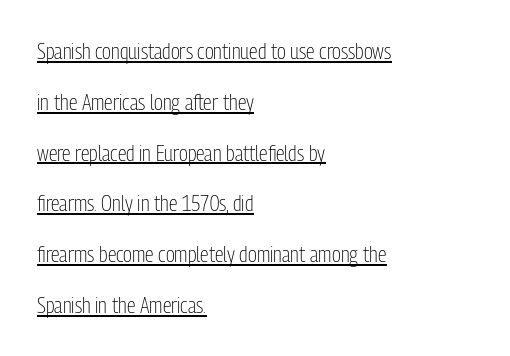
The image shows 22 px text type, upright; set left-aligned, loose line spacing (2.31x), normal letter spacing, underlined.
